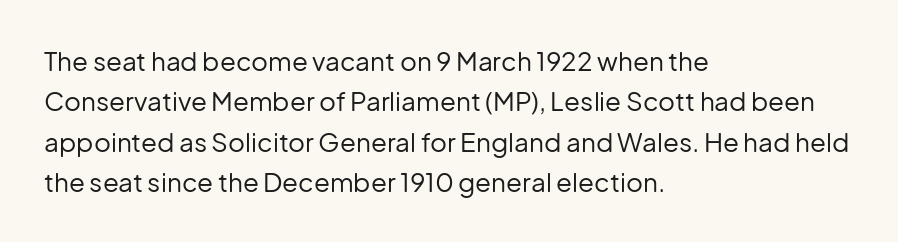
{"italic": "no", "bold": "no", "underline": "no", "align": "left", "line_spacing": "normal", "line_spacing_ratio": 1.55, "letter_spacing": "normal", "letter_spacing_em": 0.0, "glyph_px": 26}
